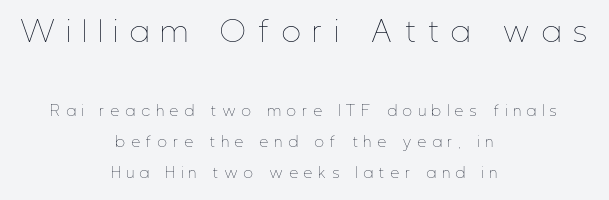
Q: Is the text bold? A: No.
Q: Is the text italic (slanted)? A: No, it is upright.
Q: Is the text underlined? A: No.
Q: How is the paragraph aligned? A: Centered.
Q: Is the spacing between letters normal or unusually wide? A: Unusually wide.
Q: Is the spacing between lines tight, normal or loose? A: Loose.
Q: Which block of text is set in a larger size, the first (top) or the second (bottom)? A: The first (top) one.
Q: Width (condensed, normal, or wide)? A: Condensed.
Q: Stroke contrast? A: Low.
Q: x-height? A: Medium.
Q: Monospaced? A: No.
